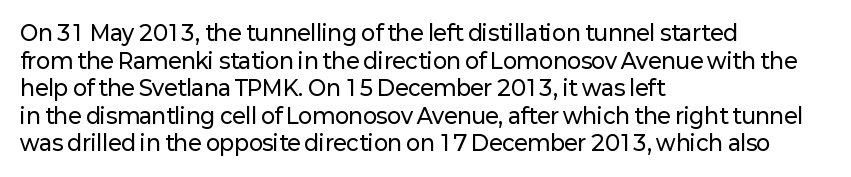
Q: Is the text italic (slanted)? A: No, it is upright.
Q: Is the text underlined? A: No.
Q: How is the paragraph aligned? A: Left-aligned.
Q: Is the spacing between letters normal or unusually wide? A: Normal.
Q: Is the spacing between lines tight, normal or loose? A: Normal.
